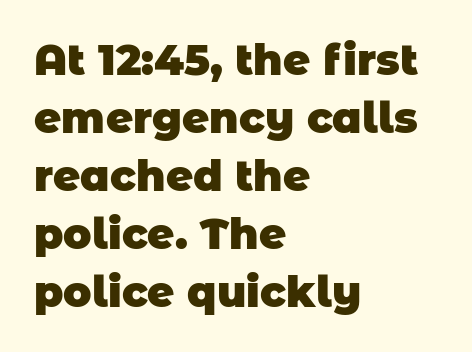
Looks like regular typesetting: each glyph gets only the width it needs. Nothing unusual about the tracking: characters are spaced as the font intends. The rendering uses a moderate line-height, typical for paragraphs. Check where the strokes stop: nothing finishes them off — pure sans. Typographic density is high because the face is bold. This sample is left-justified, so line endings fall wherever the words run out.
